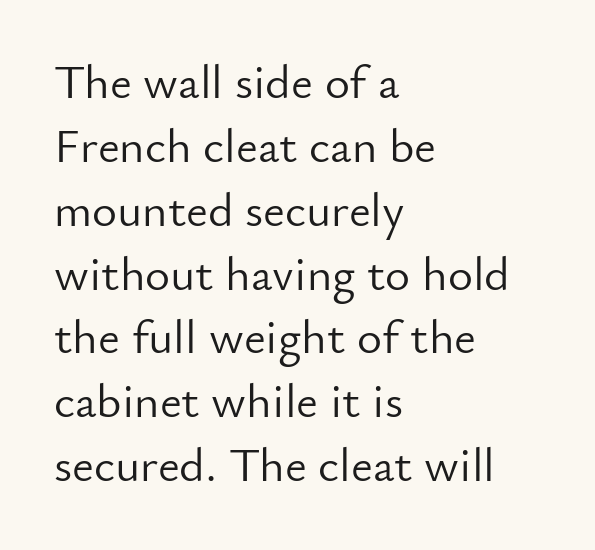
Q: Is the text bold? A: No.
Q: Is the text italic (slanted)? A: No, it is upright.
Q: Is the typeface a serif or a sans-serif typeface? A: Sans-serif.
Q: Is the text underlined? A: No.
Q: How is the paragraph aligned? A: Left-aligned.
Q: Is the spacing between letters normal or unusually wide? A: Normal.
Q: Is the spacing between lines tight, normal or loose? A: Normal.
Q: Width (condensed, normal, or wide)? A: Normal.
Q: Stroke contrast? A: Low.
Q: x-height? A: Small.
Q: Monospaced? A: No.
